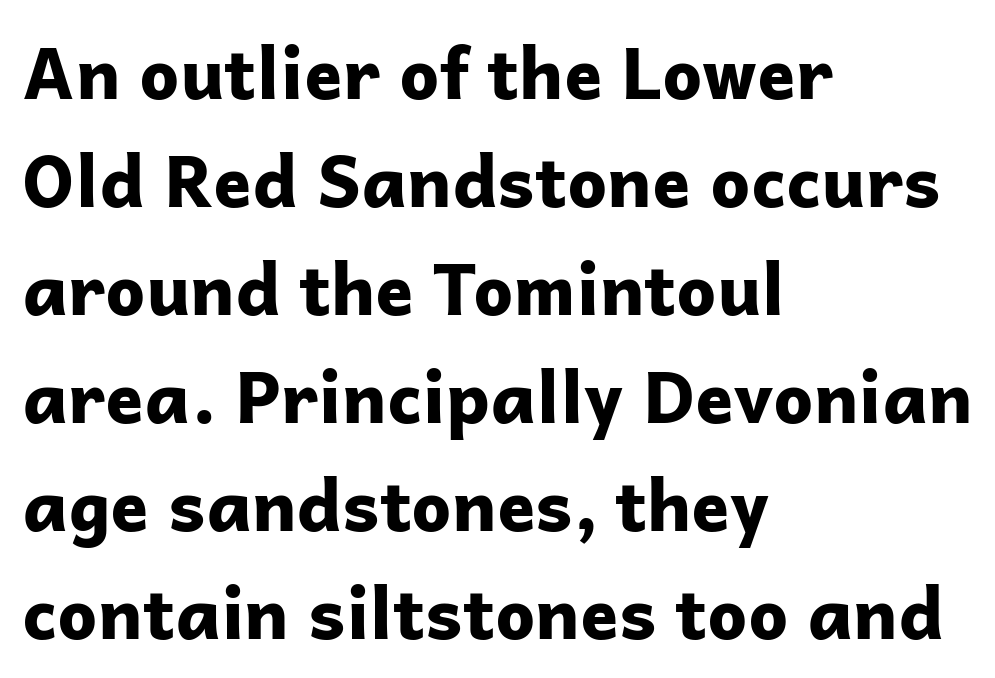
{"serif": "no", "italic": "no", "bold": "yes", "weight": "bold", "width": "normal", "stroke_contrast": "low", "x_height": "medium", "monospaced": "no", "underline": "no", "align": "left", "line_spacing": "normal", "line_spacing_ratio": 1.52, "letter_spacing": "normal", "letter_spacing_em": 0.0, "glyph_px": 71}
